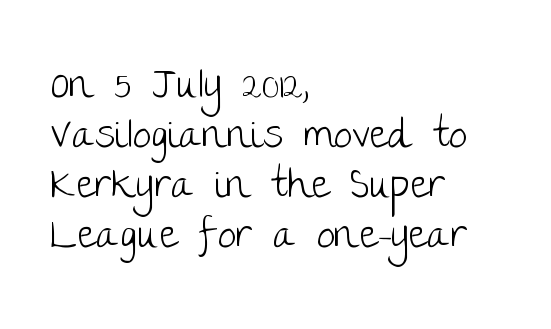
Q: Is the text bold? A: No.
Q: Is the text italic (slanted)? A: No, it is upright.
Q: Is the typeface a serif or a sans-serif typeface? A: Sans-serif.
Q: Is the text underlined? A: No.
Q: How is the paragraph aligned? A: Left-aligned.
Q: Is the spacing between letters normal or unusually wide? A: Normal.
Q: Width (condensed, normal, or wide)? A: Normal.
Q: Stroke contrast? A: Low.
Q: x-height? A: Large.
Q: Monospaced? A: No.
